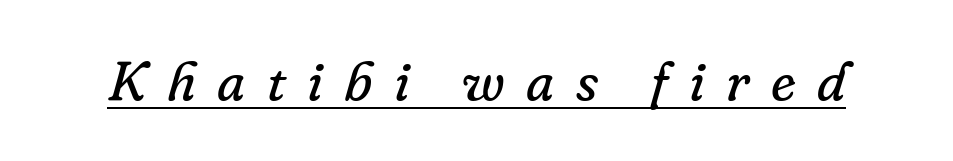
The image shows 55 px regular-weight serif type, italic (leaning right); set unusually wide letter spacing (+0.39 em), underlined; low stroke contrast and a small x-height.
